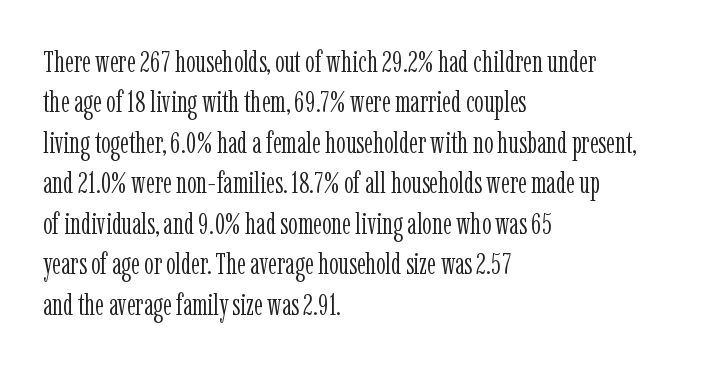
{"serif": "yes", "italic": "no", "bold": "no", "weight": "light", "width": "condensed", "stroke_contrast": "low", "x_height": "medium", "monospaced": "no", "underline": "no", "align": "left", "line_spacing": "normal", "line_spacing_ratio": 1.35, "letter_spacing": "normal", "letter_spacing_em": 0.0, "glyph_px": 30}
